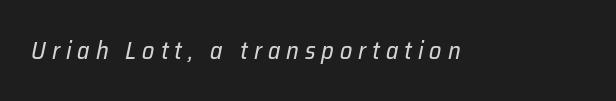
{"italic": "yes", "lean": "right", "slant_degrees": 12, "bold": "no", "underline": "no", "letter_spacing": "wide", "letter_spacing_em": 0.25, "glyph_px": 24}
